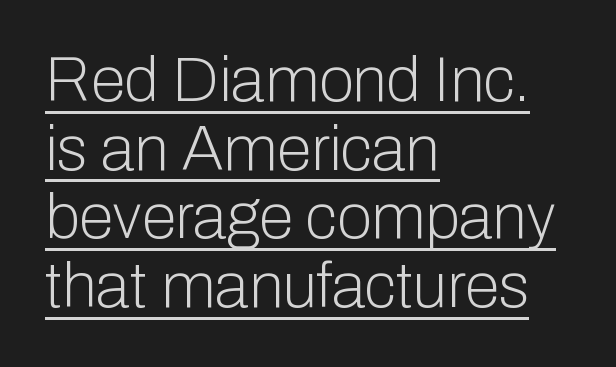
The image shows 63 px light sans-serif type, upright; set left-aligned, tight line spacing (1.09x), normal letter spacing, underlined; low stroke contrast and a medium x-height.
